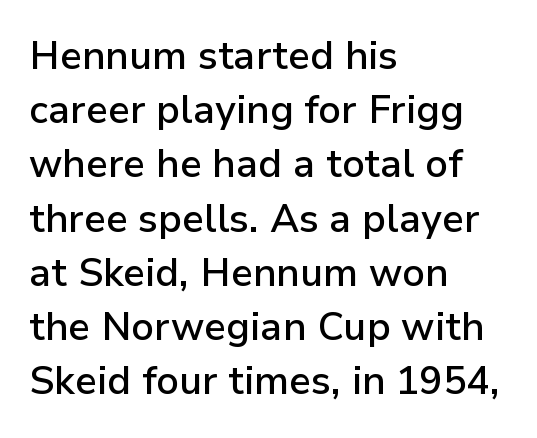
Q: Is the text bold? A: Semi-bold.
Q: Is the text italic (slanted)? A: No, it is upright.
Q: Is the typeface a serif or a sans-serif typeface? A: Sans-serif.
Q: Is the text underlined? A: No.
Q: How is the paragraph aligned? A: Left-aligned.
Q: Is the spacing between letters normal or unusually wide? A: Normal.
Q: Is the spacing between lines tight, normal or loose? A: Normal.
Q: Width (condensed, normal, or wide)? A: Normal.
Q: Stroke contrast? A: Low.
Q: x-height? A: Medium.
Q: Monospaced? A: No.
